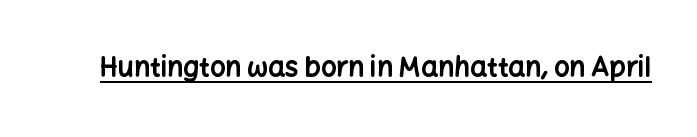
{"italic": "no", "bold": "yes", "underline": "yes", "letter_spacing": "normal", "letter_spacing_em": 0.0, "glyph_px": 27}
